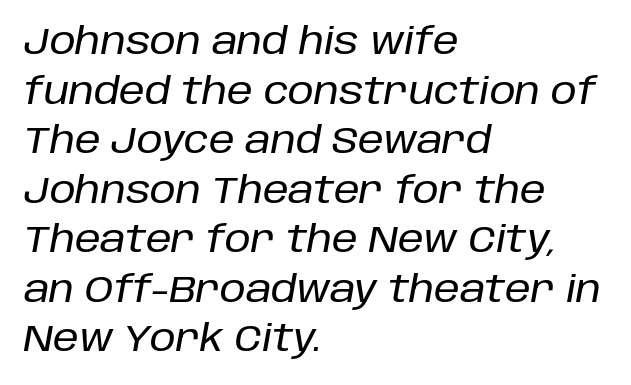
{"italic": "yes", "lean": "right", "slant_degrees": 10, "width": "normal", "stroke_contrast": "low", "x_height": "large", "monospaced": "no", "underline": "no", "align": "left", "line_spacing": "normal", "line_spacing_ratio": 1.34, "letter_spacing": "normal", "letter_spacing_em": 0.0, "glyph_px": 37}
